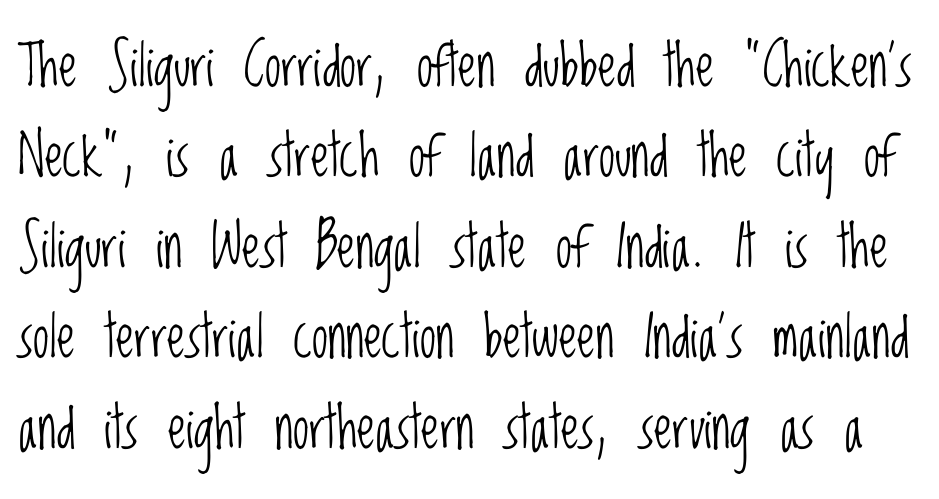
The image shows 58 px light, condensed sans-serif type, upright; set normal line spacing (1.56x), normal letter spacing, not underlined; low stroke contrast and a large x-height.
